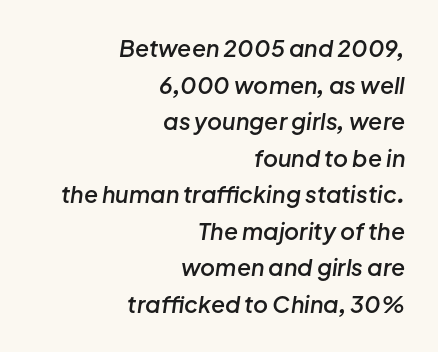
{"italic": "yes", "lean": "right", "slant_degrees": 8, "bold": "semi", "underline": "no", "align": "right", "line_spacing": "normal", "line_spacing_ratio": 1.59, "letter_spacing": "normal", "letter_spacing_em": 0.0, "glyph_px": 23}
